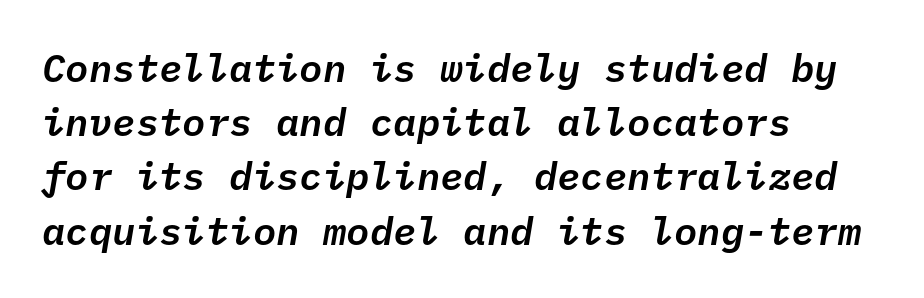
The image shows 39 px text type, italic (leaning right), monospaced; set left-aligned, normal line spacing (1.39x), normal letter spacing, not underlined; low stroke contrast and a medium x-height.
